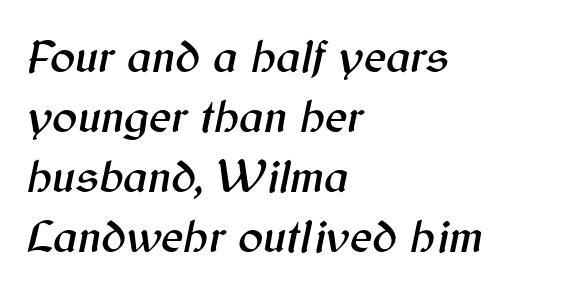
The image shows 47 px text type, italic (leaning right); set left-aligned, normal line spacing (1.28x), normal letter spacing, not underlined; medium stroke contrast and a medium x-height.
